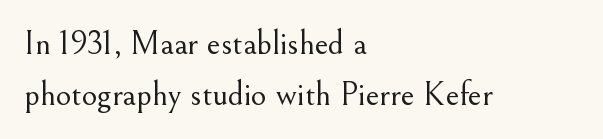
{"serif": "yes", "italic": "no", "bold": "no", "weight": "light", "width": "normal", "stroke_contrast": "medium", "x_height": "small", "monospaced": "no", "underline": "no", "align": "left", "line_spacing": "normal", "line_spacing_ratio": 1.5, "letter_spacing": "normal", "letter_spacing_em": 0.0, "glyph_px": 34}
